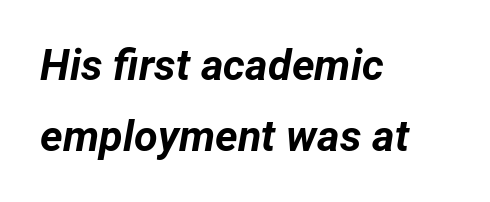
{"italic": "yes", "lean": "right", "slant_degrees": 12, "bold": "yes", "weight": "bold", "width": "normal", "stroke_contrast": "low", "x_height": "medium", "monospaced": "no", "underline": "no", "align": "left", "line_spacing": "normal", "line_spacing_ratio": 1.64, "letter_spacing": "normal", "letter_spacing_em": 0.0, "glyph_px": 43}
